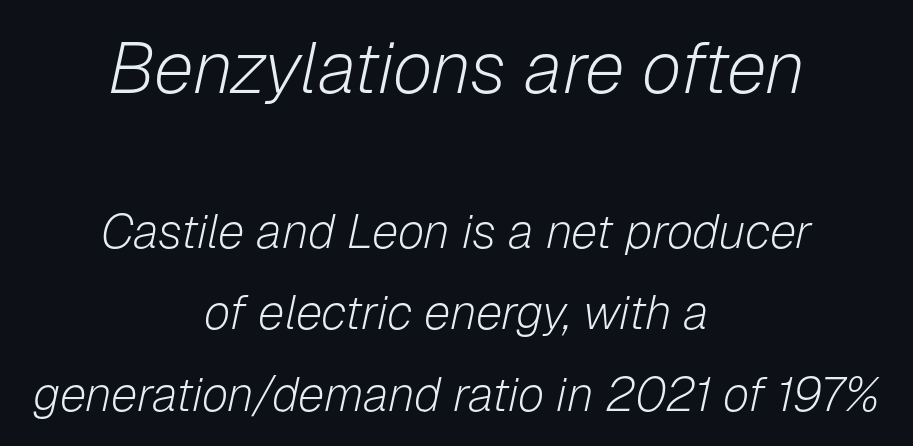
Characters are canted at an angle relative to the baseline's perpendicular. This rendering features lettering with no underline. These lines sit exactly where default settings would place them. Tracking value appears to be zero — textbook default spacing.
